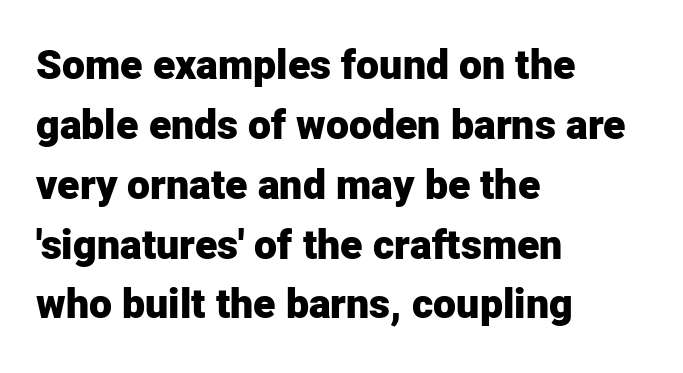
The image shows 41 px heavy sans-serif type, upright; set left-aligned, normal line spacing (1.46x), normal letter spacing, not underlined; low stroke contrast and a medium x-height.
